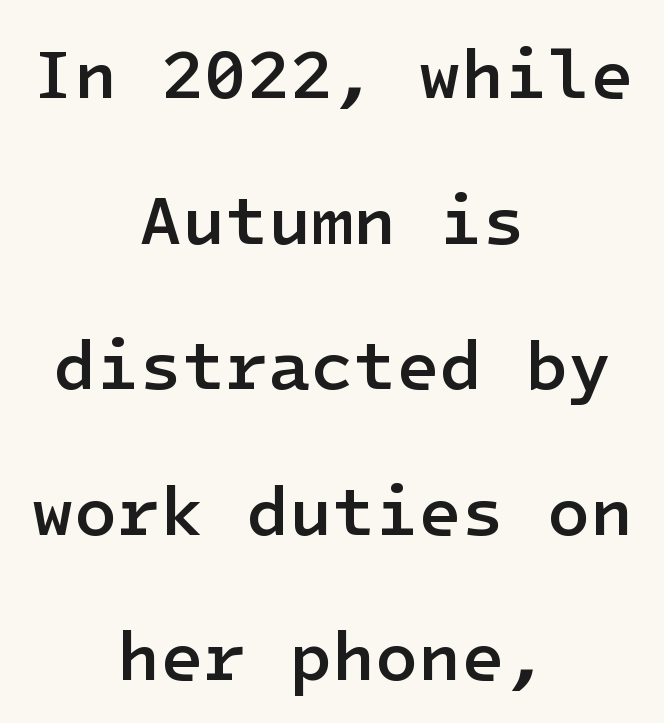
The image shows 70 px semibold sans-serif type, upright; set centered, loose line spacing (2.08x), normal letter spacing, not underlined; low stroke contrast and a medium x-height.
